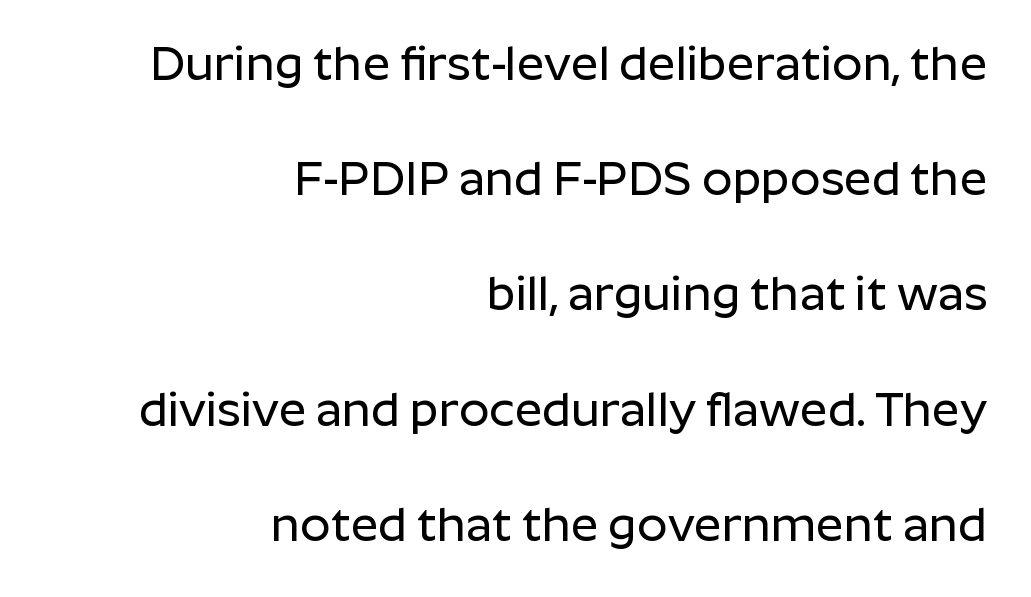
{"serif": "no", "italic": "no", "width": "normal", "stroke_contrast": "low", "x_height": "medium", "monospaced": "no", "underline": "no", "align": "right", "line_spacing": "loose", "line_spacing_ratio": 2.4, "letter_spacing": "normal", "letter_spacing_em": 0.0, "glyph_px": 48}
